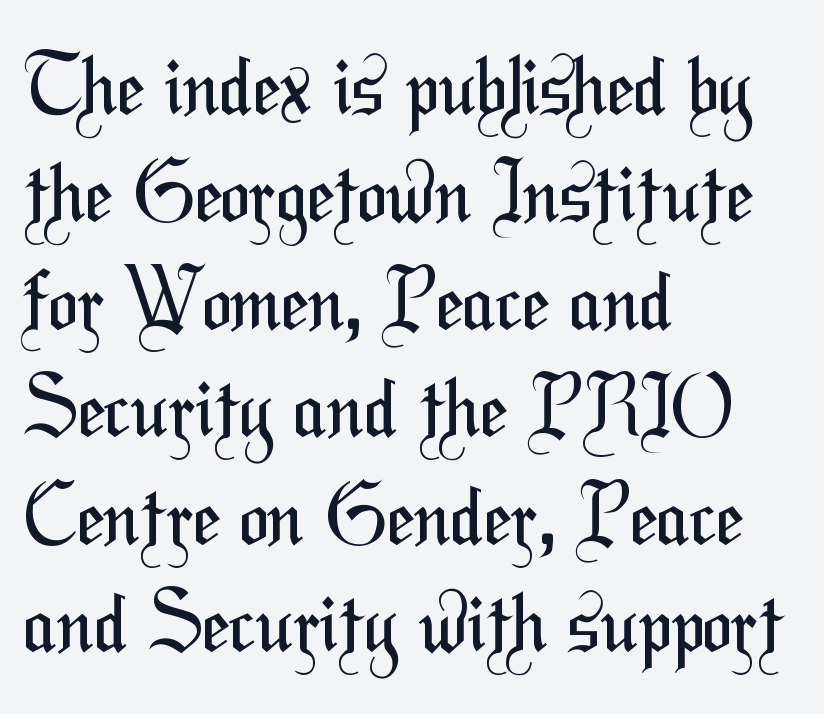
{"serif": "no", "bold": "no", "weight": "regular", "width": "condensed", "stroke_contrast": "medium", "x_height": "medium", "monospaced": "no", "underline": "no", "align": "left", "line_spacing": "normal", "line_spacing_ratio": 1.36, "letter_spacing": "normal", "letter_spacing_em": 0.0, "glyph_px": 79}
